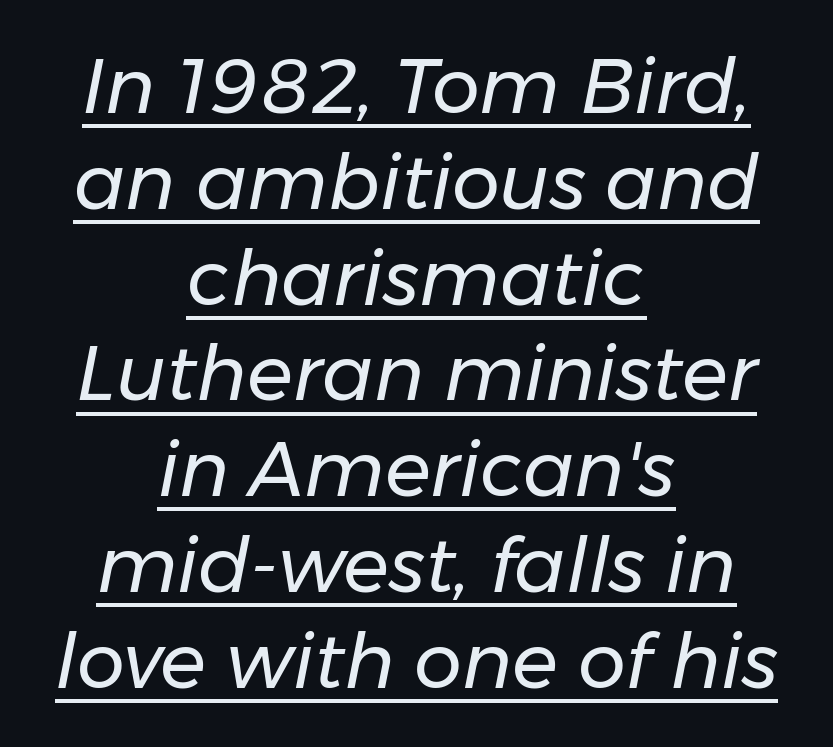
The image shows 76 px regular-weight type, italic (leaning right); set centered, normal line spacing (1.26x), normal letter spacing, underlined; low stroke contrast and a medium x-height.
